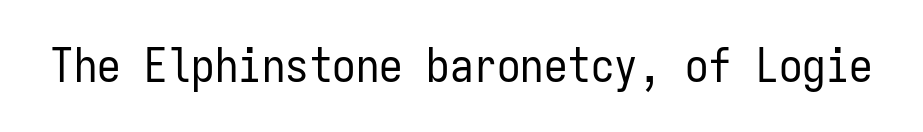
This sample uses plain, unmodified letter spacing. This sample uses a sans-serif face. Nobody drew a line under any word here. Think standard paragraph weight, or any step lighter than that. Monospaced: the letters line up in strict vertical columns. Characters remain perfectly vertical along every line.
